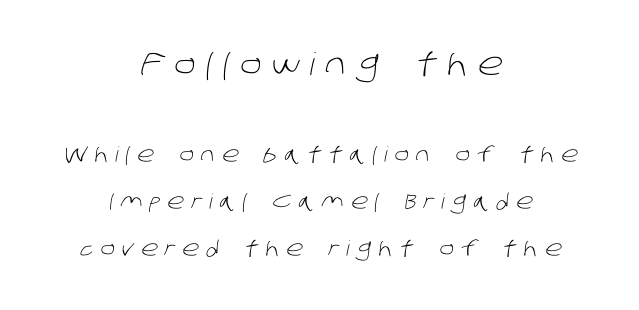
Q: Is the text bold? A: No.
Q: Is the typeface a serif or a sans-serif typeface? A: Sans-serif.
Q: Is the text underlined? A: No.
Q: How is the paragraph aligned? A: Centered.
Q: Is the spacing between letters normal or unusually wide? A: Unusually wide.
Q: Is the spacing between lines tight, normal or loose? A: Loose.
Q: Which block of text is set in a larger size, the first (top) or the second (bottom)? A: The first (top) one.
Q: Width (condensed, normal, or wide)? A: Normal.
Q: Stroke contrast? A: Low.
Q: x-height? A: Large.
Q: Monospaced? A: No.
